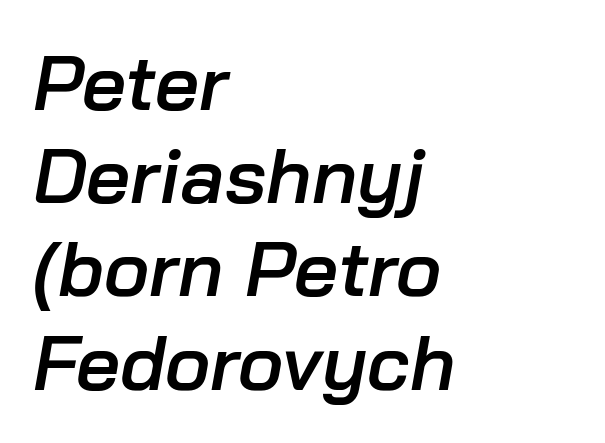
{"italic": "yes", "lean": "right", "slant_degrees": 10, "bold": "semi", "weight": "semibold", "width": "normal", "stroke_contrast": "low", "x_height": "medium", "monospaced": "no", "underline": "no", "align": "left", "line_spacing_ratio": 1.21, "letter_spacing": "normal", "letter_spacing_em": 0.0, "glyph_px": 77}
